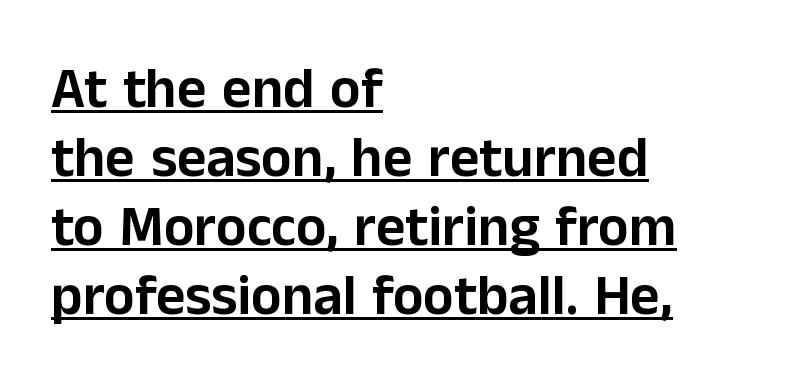
The image shows 57 px sans-serif type, upright; set left-aligned, line spacing 1.21x, normal letter spacing, underlined; low stroke contrast and a medium x-height.
